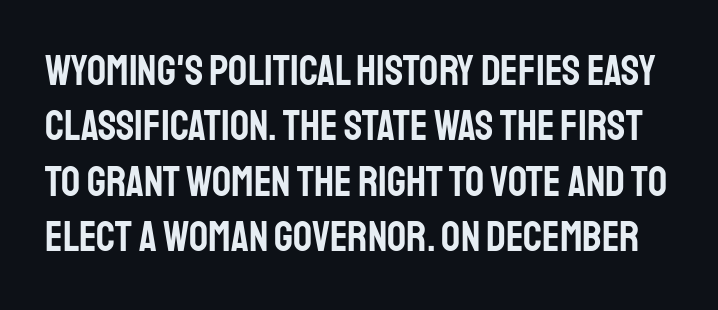
{"serif": "no", "italic": "no", "width": "condensed", "stroke_contrast": "low", "x_height": "large", "monospaced": "no", "underline": "no", "line_spacing": "normal", "line_spacing_ratio": 1.32, "letter_spacing": "normal", "letter_spacing_em": 0.0, "glyph_px": 42}
